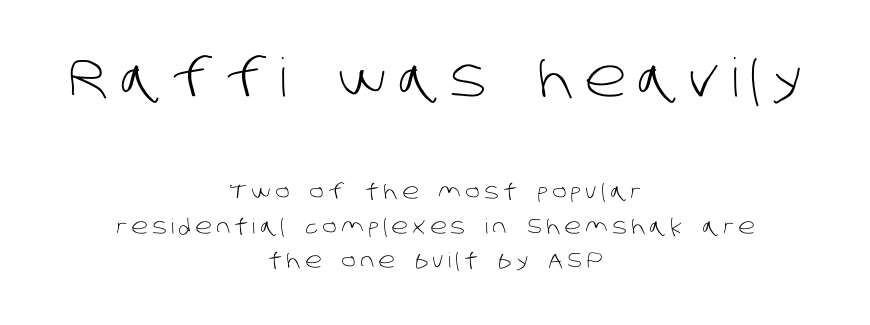
The foot of each line stays bare and open. Whoever set this made the first block the dominant, larger element. The letters advance in unequal steps, a hallmark of proportional type. Serif or sans? Sans — the stroke terminals are bare. Reading down the column, the eye jumps a familiar distance to each next line. Spacing between characters has been opened up far beyond the box default.
